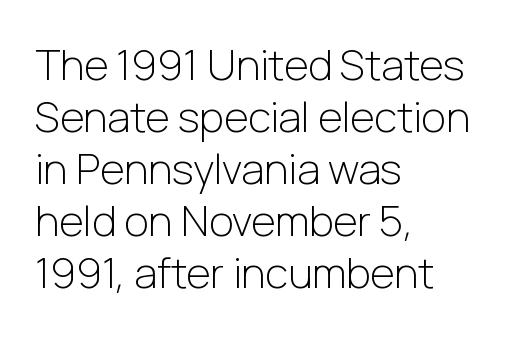
Q: Is the text bold? A: No.
Q: Is the text italic (slanted)? A: No, it is upright.
Q: Is the typeface a serif or a sans-serif typeface? A: Sans-serif.
Q: Is the text underlined? A: No.
Q: How is the paragraph aligned? A: Left-aligned.
Q: Is the spacing between letters normal or unusually wide? A: Normal.
Q: Width (condensed, normal, or wide)? A: Normal.
Q: Stroke contrast? A: Low.
Q: x-height? A: Medium.
Q: Monospaced? A: No.
